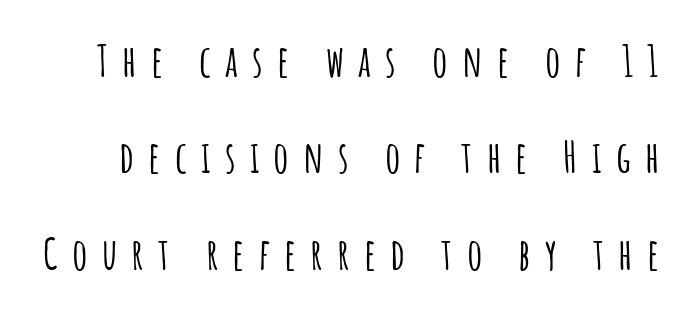
{"serif": "no", "italic": "no", "width": "condensed", "stroke_contrast": "low", "x_height": "large", "monospaced": "no", "underline": "no", "line_spacing": "loose", "line_spacing_ratio": 2.24, "letter_spacing": "wide", "letter_spacing_em": 0.33, "glyph_px": 43}
